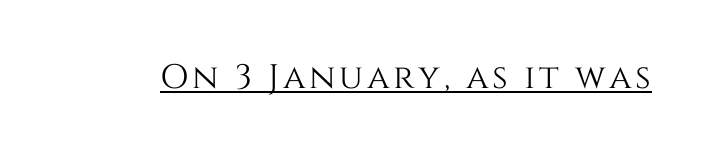
Q: Is the text italic (slanted)? A: No, it is upright.
Q: Is the text underlined? A: Yes.
Q: Width (condensed, normal, or wide)? A: Normal.
Q: Stroke contrast? A: Medium.
Q: x-height? A: Large.
Q: Monospaced? A: No.
